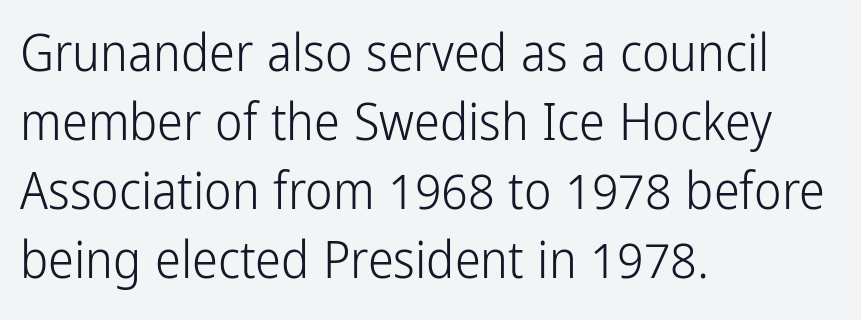
Q: Is the text bold? A: No.
Q: Is the text italic (slanted)? A: No, it is upright.
Q: Is the typeface a serif or a sans-serif typeface? A: Sans-serif.
Q: Is the text underlined? A: No.
Q: How is the paragraph aligned? A: Left-aligned.
Q: Is the spacing between letters normal or unusually wide? A: Normal.
Q: Is the spacing between lines tight, normal or loose? A: Normal.
Q: Width (condensed, normal, or wide)? A: Condensed.
Q: Stroke contrast? A: Low.
Q: x-height? A: Medium.
Q: Monospaced? A: No.
